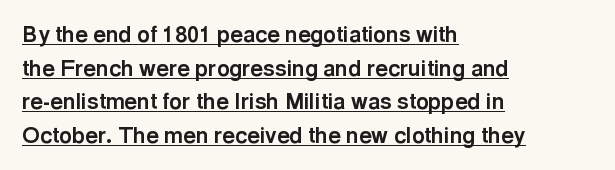
{"italic": "no", "bold": "yes", "underline": "yes", "align": "left", "line_spacing": "normal", "line_spacing_ratio": 1.53, "letter_spacing": "normal", "letter_spacing_em": 0.0, "glyph_px": 22}
